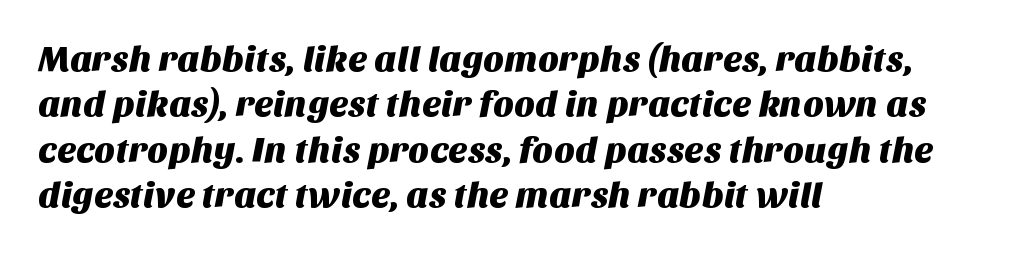
The image shows 36 px sans-serif type; set left-aligned, normal line spacing (1.26x), normal letter spacing, not underlined; medium stroke contrast and a large x-height.
